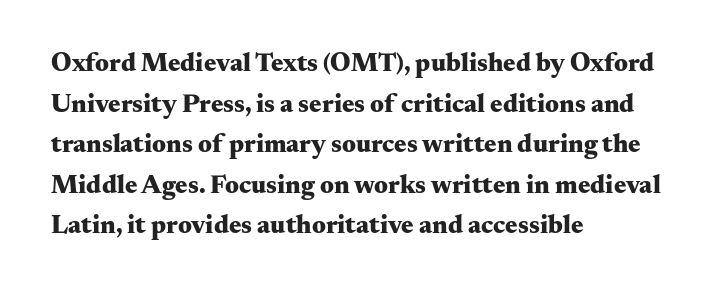
The image shows 26 px bold type, upright; set left-aligned, normal line spacing (1.56x), normal letter spacing, not underlined.
